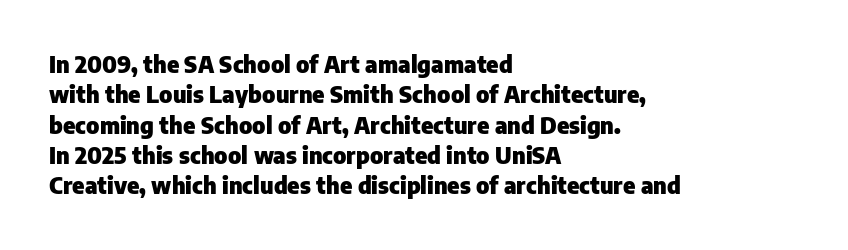
{"italic": "no", "bold": "yes", "underline": "no", "align": "left", "line_spacing": "normal", "line_spacing_ratio": 1.32, "letter_spacing": "normal", "letter_spacing_em": 0.0, "glyph_px": 23}
